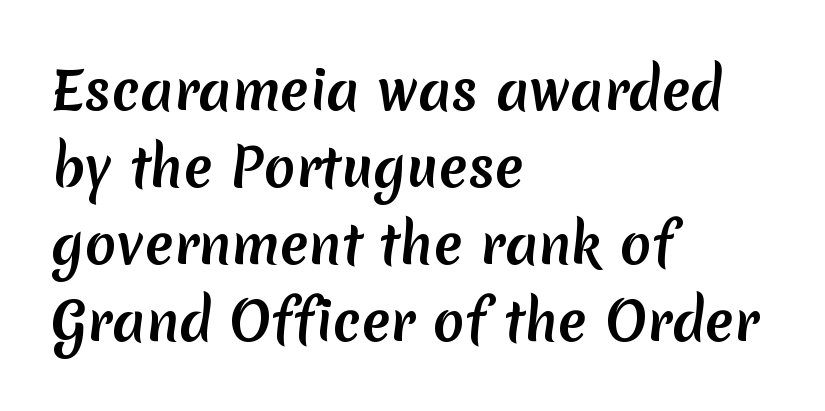
Honestly, the row spacing looks completely unremarkable. A typesetter would call this proportional, since set widths differ per character. Note: no serifs on the glyphs. In terms of letterspacing, this is plain default setting. Has an underline been added? It has not.
